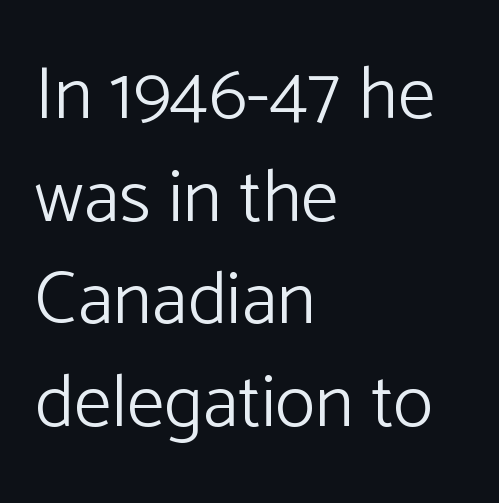
{"serif": "no", "italic": "no", "bold": "no", "weight": "light", "width": "normal", "stroke_contrast": "low", "x_height": "medium", "monospaced": "no", "underline": "no", "align": "left", "line_spacing": "normal", "line_spacing_ratio": 1.37, "letter_spacing": "normal", "letter_spacing_em": 0.0, "glyph_px": 75}
